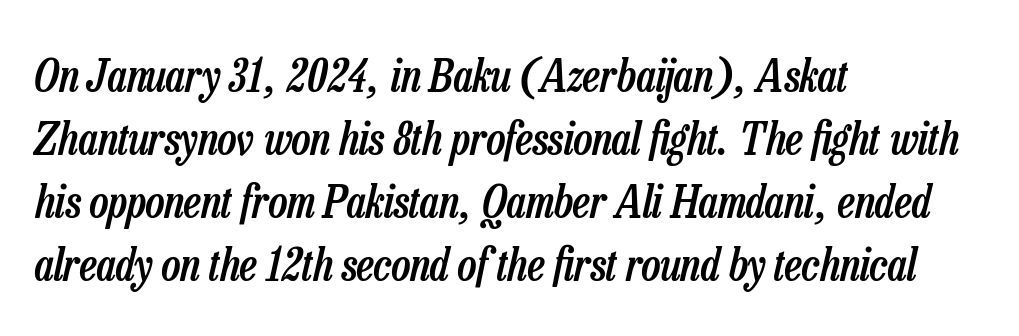
The image shows 45 px semibold, condensed type, italic (leaning right); set left-aligned, normal line spacing (1.4x), normal letter spacing, not underlined; low stroke contrast and a medium x-height.
